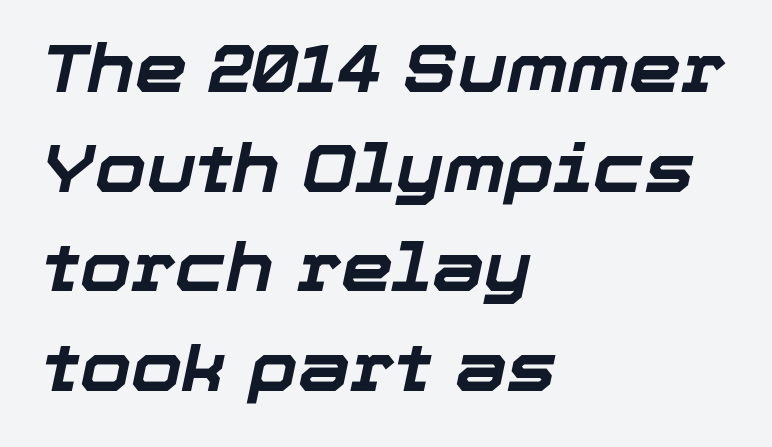
The image shows 66 px bold type, italic (leaning right); set left-aligned, normal line spacing (1.51x), normal letter spacing, not underlined; low stroke contrast and a medium x-height.
